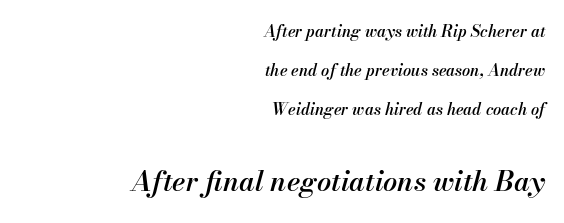
These lines are rendered in a variable-pitch font. If you measured baseline to baseline, you'd find a long distance. Block two is the big one; block one sits smaller above it. Compared with a flush-left layout, this one pins lines to the opposite, right side. What stands out about the letter spacing? Nothing — it is the standard amount.
